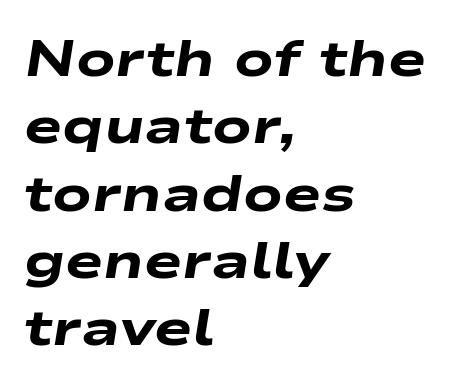
Note the varied advance widths — an 'i' is clearly narrower than an 'm'. Strokes here are thick enough to call this a true bold. The line-height multiplier appears to be the usual default. Glyph-to-glyph distance matches everyday printed text.
